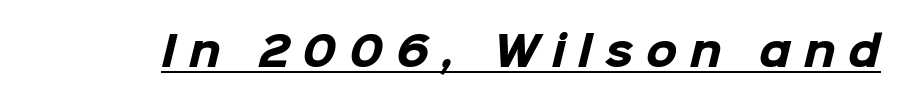
{"serif": "no", "bold": "yes", "weight": "heavy", "width": "normal", "stroke_contrast": "low", "x_height": "medium", "monospaced": "no", "underline": "yes", "letter_spacing": "wide", "letter_spacing_em": 0.32, "glyph_px": 40}
